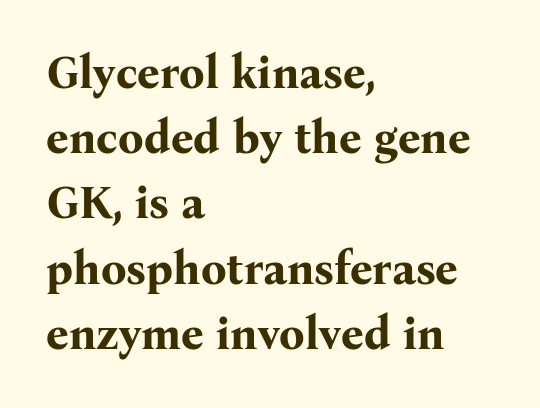
Q: Is the text bold? A: Yes.
Q: Is the text italic (slanted)? A: No, it is upright.
Q: Is the typeface a serif or a sans-serif typeface? A: Serif.
Q: Is the text underlined? A: No.
Q: How is the paragraph aligned? A: Left-aligned.
Q: Is the spacing between letters normal or unusually wide? A: Normal.
Q: Is the spacing between lines tight, normal or loose? A: Normal.
Q: Width (condensed, normal, or wide)? A: Normal.
Q: Stroke contrast? A: Medium.
Q: x-height? A: Medium.
Q: Monospaced? A: No.
